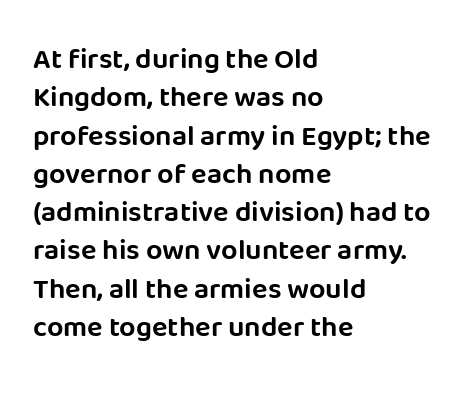
Q: Is the text italic (slanted)? A: No, it is upright.
Q: Is the typeface a serif or a sans-serif typeface? A: Sans-serif.
Q: Is the text underlined? A: No.
Q: How is the paragraph aligned? A: Left-aligned.
Q: Is the spacing between letters normal or unusually wide? A: Normal.
Q: Is the spacing between lines tight, normal or loose? A: Normal.
Q: Width (condensed, normal, or wide)? A: Normal.
Q: Stroke contrast? A: Low.
Q: x-height? A: Large.
Q: Monospaced? A: No.
